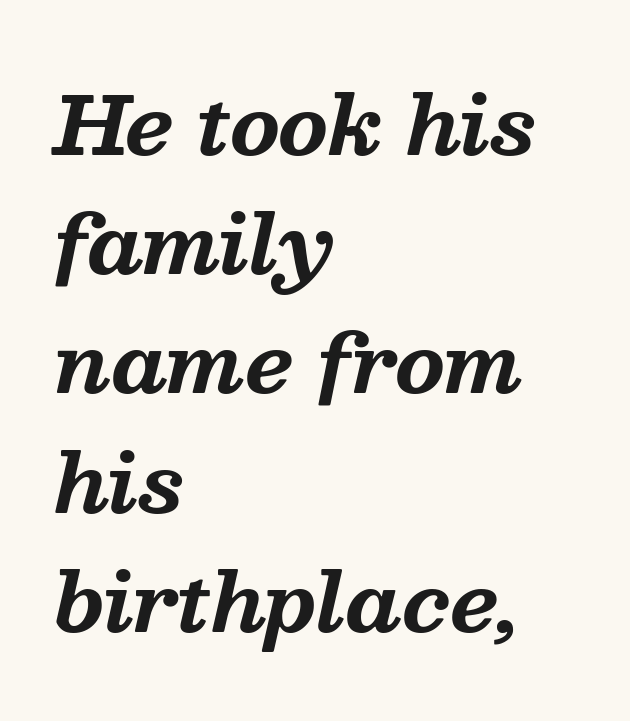
Q: Is the text bold? A: Yes.
Q: Is the text italic (slanted)? A: Yes, it leans right by about 13 degrees.
Q: Is the typeface a serif or a sans-serif typeface? A: Serif.
Q: Is the text underlined? A: No.
Q: How is the paragraph aligned? A: Left-aligned.
Q: Is the spacing between letters normal or unusually wide? A: Normal.
Q: Is the spacing between lines tight, normal or loose? A: Normal.
Q: Width (condensed, normal, or wide)? A: Normal.
Q: Stroke contrast? A: Medium.
Q: x-height? A: Medium.
Q: Monospaced? A: No.
